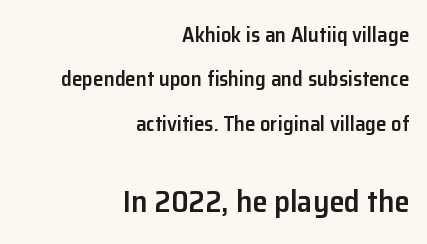
Q: Is the text bold? A: Semi-bold.
Q: Is the text italic (slanted)? A: No, it is upright.
Q: Is the typeface a serif or a sans-serif typeface? A: Sans-serif.
Q: Is the text underlined? A: No.
Q: How is the paragraph aligned? A: Right-aligned.
Q: Is the spacing between letters normal or unusually wide? A: Normal.
Q: Is the spacing between lines tight, normal or loose? A: Loose.
Q: Which block of text is set in a larger size, the first (top) or the second (bottom)? A: The second (bottom) one.
Q: Width (condensed, normal, or wide)? A: Normal.
Q: Stroke contrast? A: Low.
Q: x-height? A: Medium.
Q: Monospaced? A: No.
